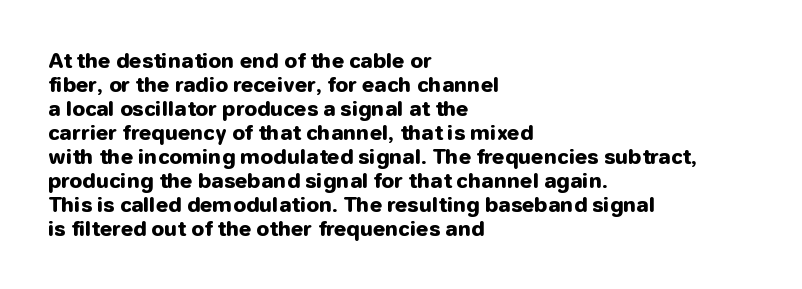
Posture: upright roman. Between one letter and the next there's only the usual sliver of space. Layout note: lines flush left. Clear beneath every line of the passage. The characters look thick and weighty, a clear bold.
